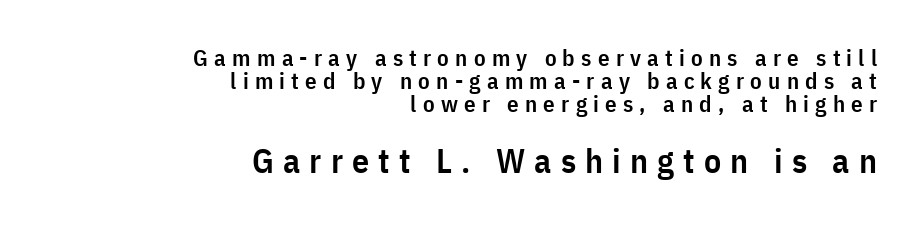
Q: Is the text bold? A: Semi-bold.
Q: Is the text italic (slanted)? A: No, it is upright.
Q: Is the typeface a serif or a sans-serif typeface? A: Sans-serif.
Q: Is the text underlined? A: No.
Q: How is the paragraph aligned? A: Right-aligned.
Q: Is the spacing between letters normal or unusually wide? A: Unusually wide.
Q: Is the spacing between lines tight, normal or loose? A: Tight.
Q: Which block of text is set in a larger size, the first (top) or the second (bottom)? A: The second (bottom) one.
Q: Width (condensed, normal, or wide)? A: Condensed.
Q: Stroke contrast? A: Low.
Q: x-height? A: Medium.
Q: Monospaced? A: No.
